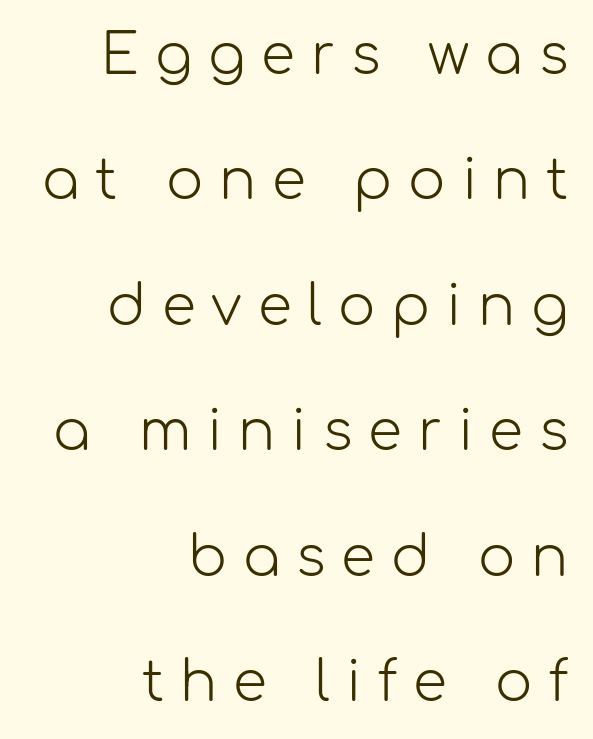
{"serif": "no", "italic": "no", "bold": "no", "weight": "light", "width": "normal", "stroke_contrast": "low", "x_height": "medium", "monospaced": "no", "underline": "no", "align": "right", "line_spacing": "loose", "line_spacing_ratio": 2.28, "letter_spacing": "wide", "letter_spacing_em": 0.29, "glyph_px": 55}
